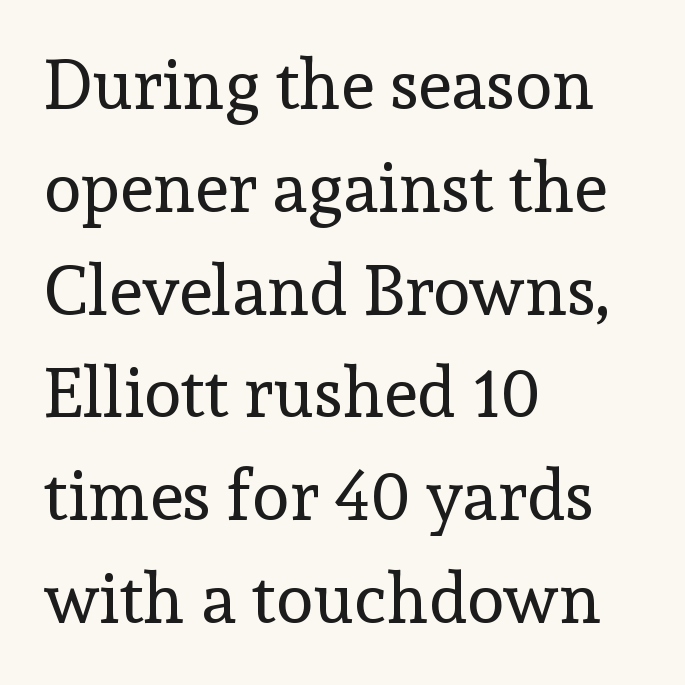
The image shows 69 px regular-weight serif type, upright; set left-aligned, normal line spacing (1.49x), normal letter spacing, not underlined; a medium x-height.
